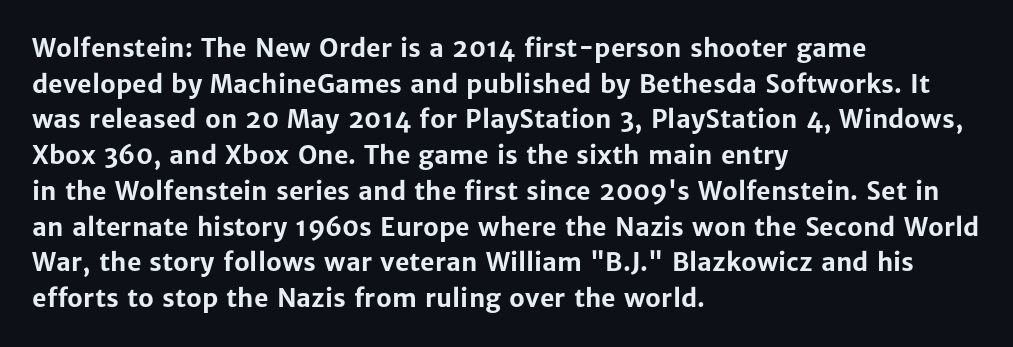
Q: Is the text bold? A: Yes.
Q: Is the text italic (slanted)? A: No, it is upright.
Q: Is the text underlined? A: No.
Q: How is the paragraph aligned? A: Left-aligned.
Q: Is the spacing between letters normal or unusually wide? A: Normal.
Q: Is the spacing between lines tight, normal or loose? A: Normal.
